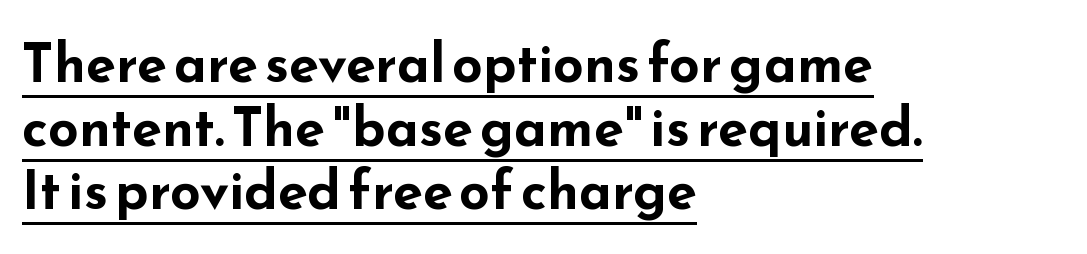
{"serif": "no", "italic": "no", "bold": "yes", "weight": "bold", "width": "wide", "stroke_contrast": "low", "x_height": "small", "monospaced": "no", "underline": "yes", "align": "left", "line_spacing_ratio": 1.18, "letter_spacing": "normal", "letter_spacing_em": 0.0, "glyph_px": 54}
